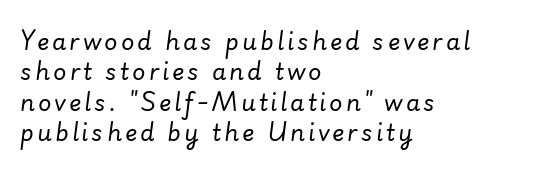
Q: Is the text bold? A: No.
Q: Is the text italic (slanted)? A: Yes, it leans right by about 7 degrees.
Q: Is the text underlined? A: No.
Q: How is the paragraph aligned? A: Left-aligned.
Q: Is the spacing between lines tight, normal or loose? A: Normal.
